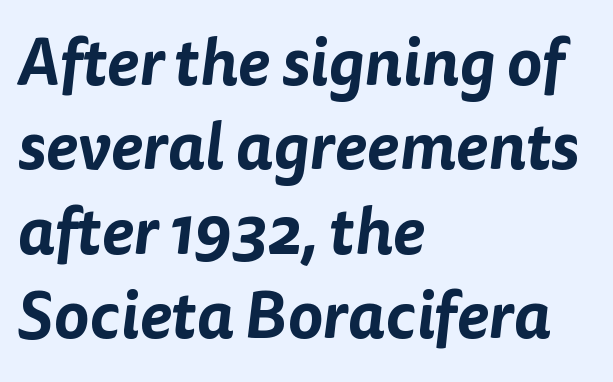
Q: Is the typeface a serif or a sans-serif typeface? A: Sans-serif.
Q: Is the text underlined? A: No.
Q: How is the paragraph aligned? A: Left-aligned.
Q: Is the spacing between letters normal or unusually wide? A: Normal.
Q: Is the spacing between lines tight, normal or loose? A: Normal.
Q: Width (condensed, normal, or wide)? A: Normal.
Q: Stroke contrast? A: Low.
Q: x-height? A: Medium.
Q: Monospaced? A: No.
